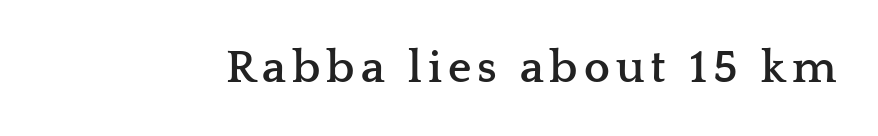
Q: Is the text bold? A: Yes.
Q: Is the text italic (slanted)? A: No, it is upright.
Q: Is the typeface a serif or a sans-serif typeface? A: Serif.
Q: Is the text underlined? A: No.
Q: Width (condensed, normal, or wide)? A: Wide.
Q: Stroke contrast? A: Low.
Q: x-height? A: Medium.
Q: Monospaced? A: No.
